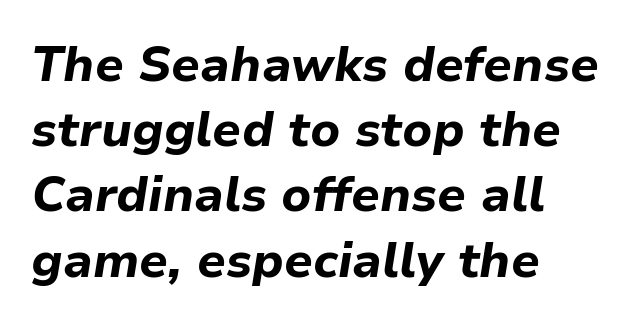
Q: Is the text bold? A: Yes.
Q: Is the text italic (slanted)? A: Yes, it leans right by about 9 degrees.
Q: Is the text underlined? A: No.
Q: How is the paragraph aligned? A: Left-aligned.
Q: Is the spacing between letters normal or unusually wide? A: Normal.
Q: Is the spacing between lines tight, normal or loose? A: Normal.
Q: Width (condensed, normal, or wide)? A: Normal.
Q: Stroke contrast? A: Low.
Q: x-height? A: Medium.
Q: Monospaced? A: No.
